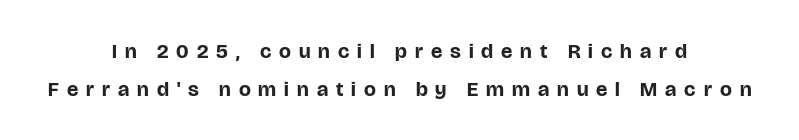
Short note: letters widely spaced. Each line is balanced around a shared central axis. Is the type bold? Yes — the strokes are clearly thick and heavy. Posture: vertical. A bare baseline throughout the passage.
